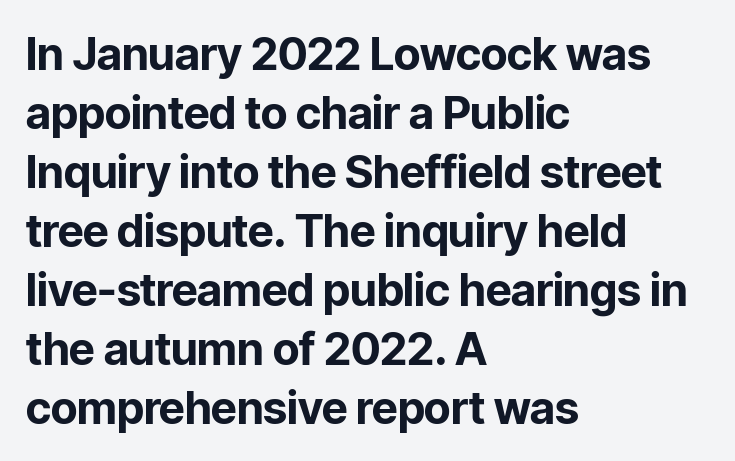
As a designer I'd log this as weight 700, bold. Underline: absent. Upright lettering throughout. Nope, no serifs anywhere on these letters.
